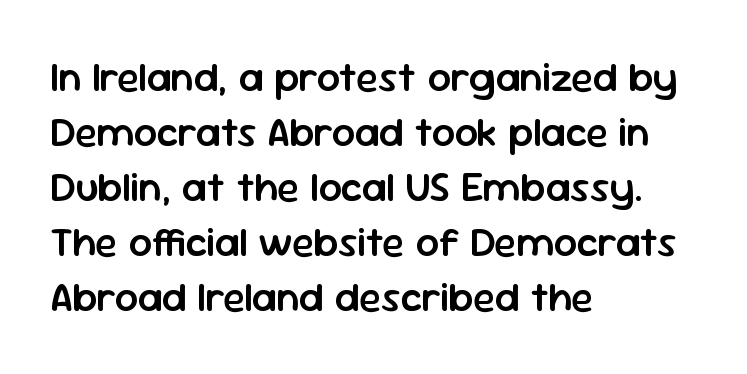
{"serif": "no", "italic": "no", "bold": "semi", "weight": "semibold", "width": "normal", "stroke_contrast": "low", "x_height": "medium", "monospaced": "no", "underline": "no", "align": "left", "line_spacing": "normal", "line_spacing_ratio": 1.34, "letter_spacing": "normal", "letter_spacing_em": 0.0, "glyph_px": 41}
